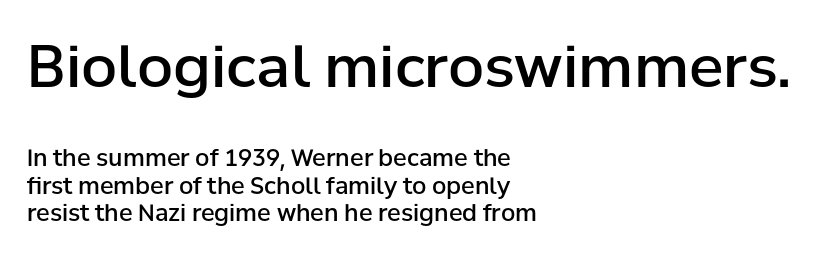
The letters in the upper block stand taller than those in the block below. Think of a printed novel: that variable character pitch is what you see here. No feet cap the strokes, marking this as sans-serif type. Casual observation: everything's shoved over to the left. Default kerning and tracking; the words read as compact shapes.
